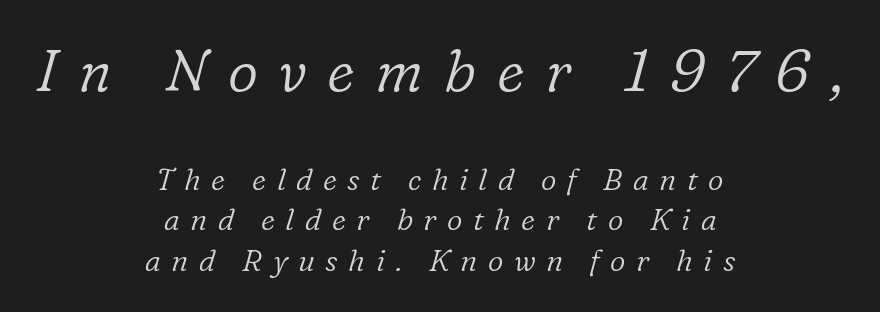
Q: Is the text bold? A: No.
Q: Is the text italic (slanted)? A: Yes, it leans right by about 16 degrees.
Q: Is the typeface a serif or a sans-serif typeface? A: Serif.
Q: Is the text underlined? A: No.
Q: How is the paragraph aligned? A: Centered.
Q: Is the spacing between letters normal or unusually wide? A: Unusually wide.
Q: Is the spacing between lines tight, normal or loose? A: Normal.
Q: Which block of text is set in a larger size, the first (top) or the second (bottom)? A: The first (top) one.
Q: Width (condensed, normal, or wide)? A: Normal.
Q: Stroke contrast? A: Low.
Q: x-height? A: Medium.
Q: Monospaced? A: No.
